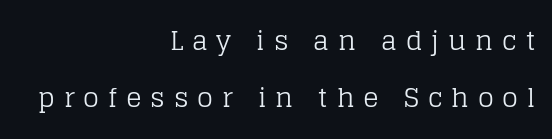
Is the block centered? No — it sits flush against the right margin. Caption: face not bold, strokes unweighted. This rendering features lettering with no underline. Each new line begins a long way beneath the previous one. Honestly, the letter spacing is so wide it's the main thing you notice. Do the letters lean? They stand straight.
